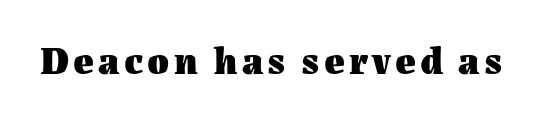
Is the type bold? Yes — the strokes are clearly thick and heavy. A typesetter would call this proportional, since set widths differ per character. Rule under the text: the space is simply empty. The letters stand straight up with perfectly vertical stems.
